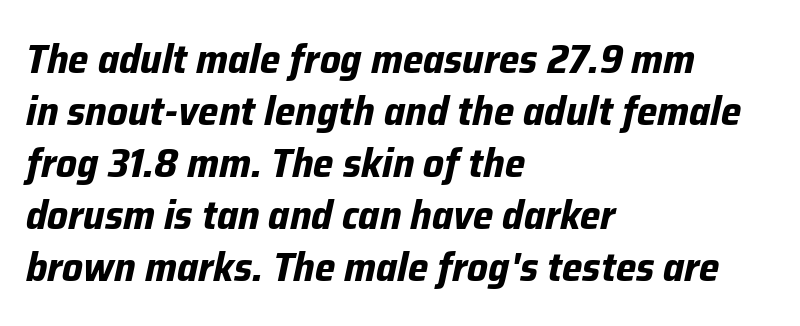
The image shows 41 px bold type, italic (leaning right); set left-aligned, normal line spacing (1.27x), normal letter spacing, not underlined; low stroke contrast and a medium x-height.
